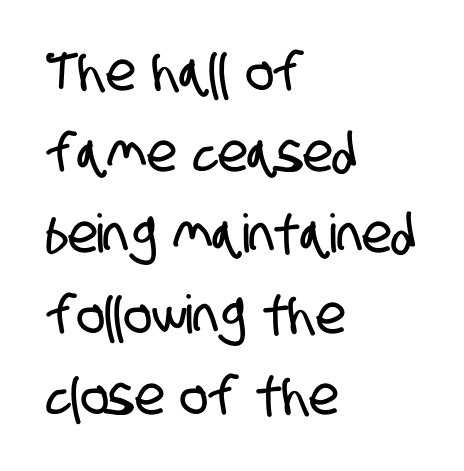
{"serif": "no", "width": "condensed", "stroke_contrast": "low", "x_height": "large", "monospaced": "no", "underline": "no", "align": "left", "line_spacing": "normal", "line_spacing_ratio": 1.53, "letter_spacing": "normal", "letter_spacing_em": 0.0, "glyph_px": 53}
